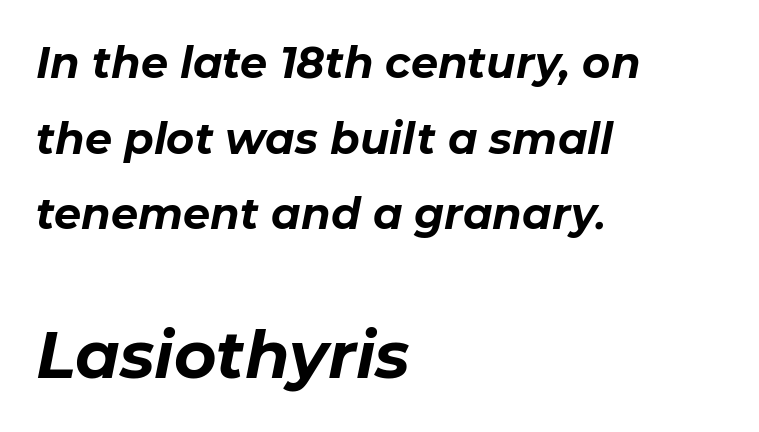
The image shows 65 px bold type, italic (leaning right); set left-aligned, line spacing 1.76x, normal letter spacing, not underlined; the second (bottom) block is 1.51x larger; low stroke contrast and a medium x-height.
